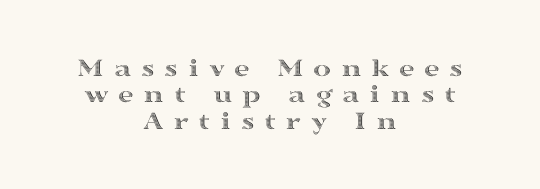
Style check: upright. Neither beginnings nor endings align; midpoints do. The line texture is sparse and dotted thanks to wide tracking. The leading is snug, giving the passage a crowded texture. The space directly below the letters is spotless.
